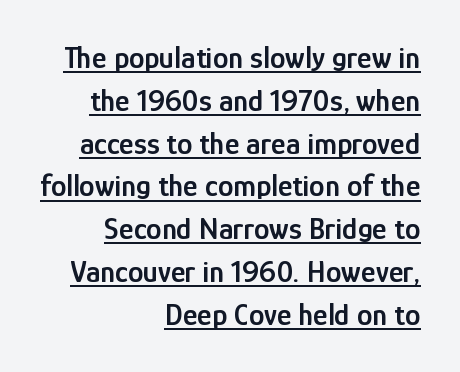
Q: Is the text bold? A: Semi-bold.
Q: Is the text italic (slanted)? A: No, it is upright.
Q: Is the typeface a serif or a sans-serif typeface? A: Sans-serif.
Q: Is the text underlined? A: Yes.
Q: How is the paragraph aligned? A: Right-aligned.
Q: Is the spacing between letters normal or unusually wide? A: Normal.
Q: Is the spacing between lines tight, normal or loose? A: Normal.
Q: Width (condensed, normal, or wide)? A: Condensed.
Q: Stroke contrast? A: Low.
Q: x-height? A: Medium.
Q: Monospaced? A: No.
